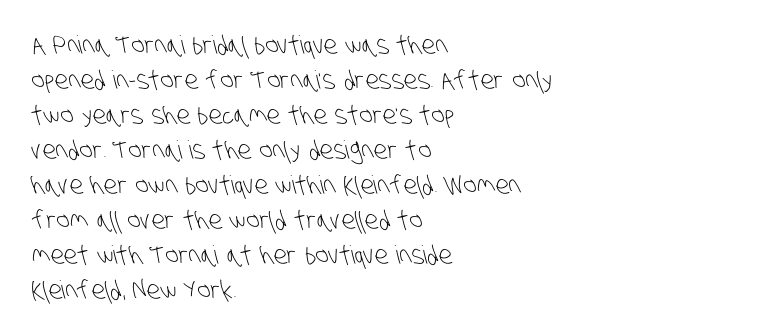
The image shows 25 px text type; set left-aligned, normal line spacing (1.4x), normal letter spacing, not underlined.
